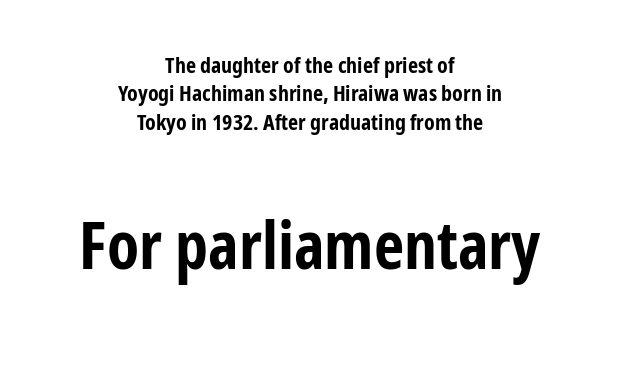
{"serif": "no", "italic": "no", "bold": "yes", "weight": "bold", "width": "condensed", "stroke_contrast": "low", "x_height": "medium", "monospaced": "no", "underline": "no", "align": "center", "line_spacing": "normal", "line_spacing_ratio": 1.29, "letter_spacing": "normal", "letter_spacing_em": 0.0, "larger_block": "second", "size_ratio": 3.0, "glyph_px": 66}
